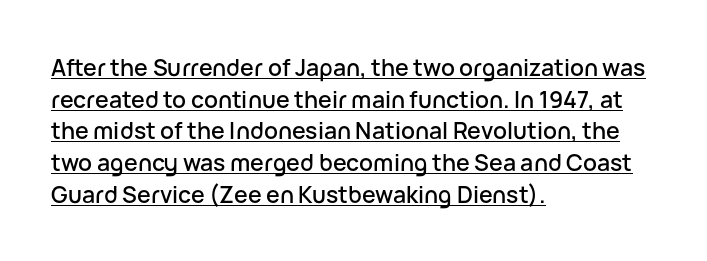
No extra tracking has been applied to these lines. Leading: standard. It's the straight-up-and-down kind of type. Students, observe the line beneath the letters — that is underlining. The paragraph shown leans on its left margin.
